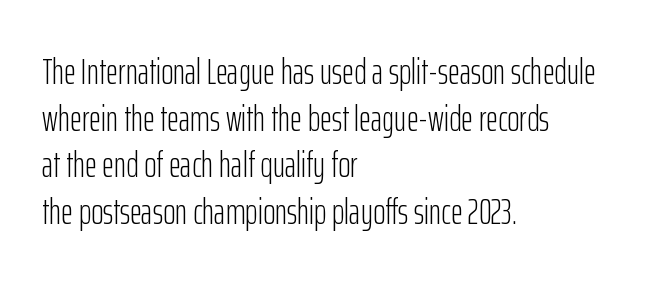
The image shows 37 px light, condensed sans-serif type, upright; set left-aligned, normal line spacing (1.26x), normal letter spacing, not underlined; low stroke contrast and a medium x-height.
